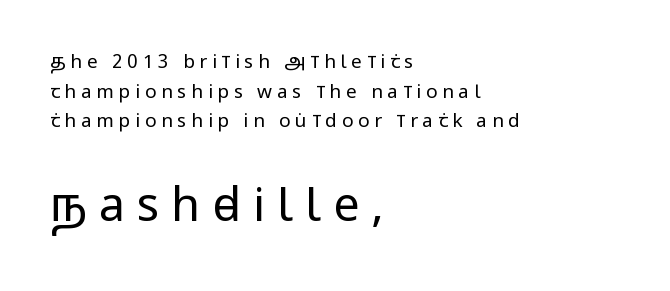
Quick note: underline off. This is the regular roman posture of the typeface. The lower block of text is set noticeably larger than the block above it. Leading matches the norm, producing a regular column. These lines stack with their left ends in a neat column.
